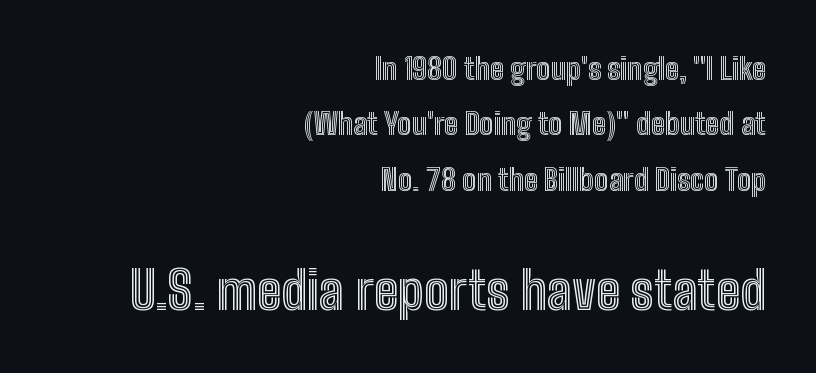
The following chunk of copy outweighs the initial chunk in type size. The line texture is even and compact thanks to regular tracking. Nobody drew a line under any word here. Proportional: the letters do not fall into vertical columns. Upright lettering throughout.
